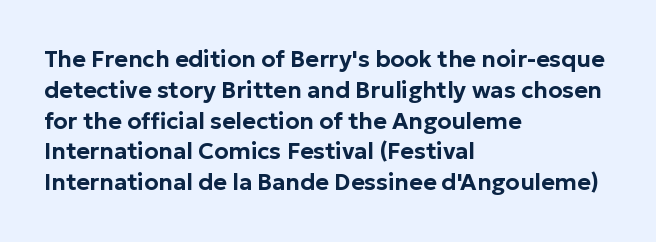
Q: Is the text italic (slanted)? A: No, it is upright.
Q: Is the text underlined? A: No.
Q: How is the paragraph aligned? A: Left-aligned.
Q: Is the spacing between letters normal or unusually wide? A: Normal.
Q: Is the spacing between lines tight, normal or loose? A: Normal.
